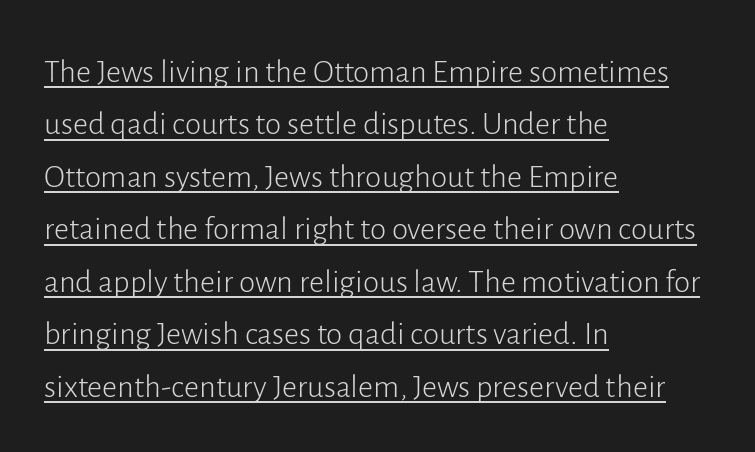
The image shows 33 px light sans-serif type, upright; set left-aligned, normal line spacing (1.59x), normal letter spacing, underlined; low stroke contrast and a medium x-height.
